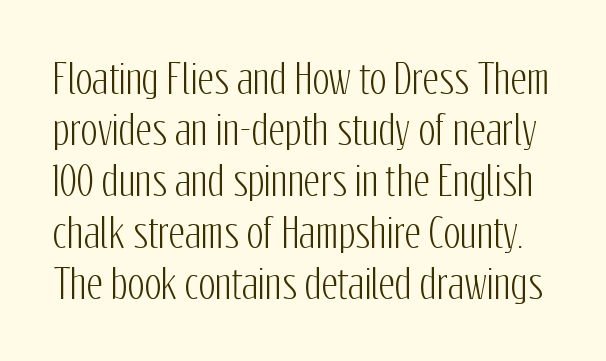
The image shows 40 px condensed sans-serif type, upright; set normal line spacing (1.28x), normal letter spacing, not underlined; low stroke contrast and a medium x-height.
